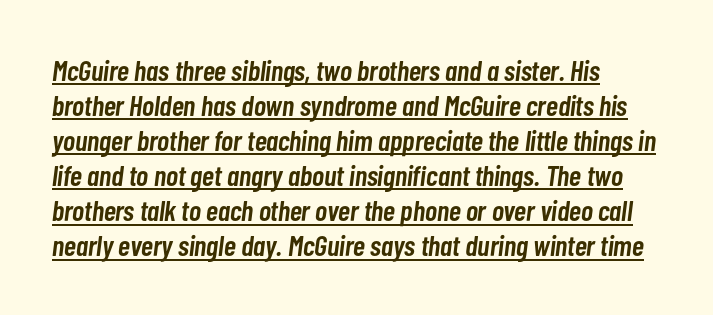
The image shows 29 px semibold, condensed type, italic (leaning right); set left-aligned, line spacing 1.21x, normal letter spacing, underlined; low stroke contrast and a medium x-height.
